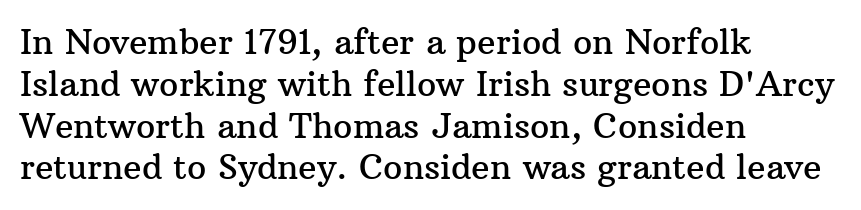
{"serif": "yes", "italic": "no", "width": "normal", "stroke_contrast": "medium", "x_height": "medium", "monospaced": "no", "underline": "no", "align": "left", "line_spacing_ratio": 1.23, "letter_spacing": "normal", "letter_spacing_em": 0.0, "glyph_px": 34}
